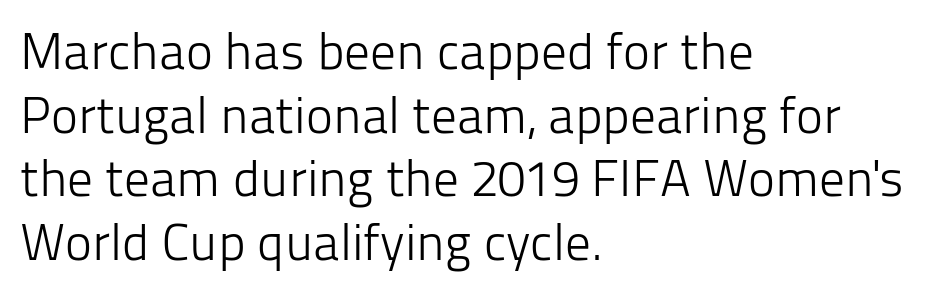
The passage shown is not underscored anywhere. These lines stack with their left ends in a neat column. These glyphs show unthickened strokes, regular width or finer. A sans-serif font was chosen for this passage. Rows of type keep a routine distance in the vertical direction.
